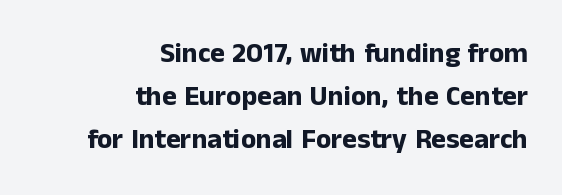
Q: Is the text bold? A: Yes.
Q: Is the text italic (slanted)? A: No, it is upright.
Q: Is the typeface a serif or a sans-serif typeface? A: Sans-serif.
Q: Is the text underlined? A: No.
Q: How is the paragraph aligned? A: Right-aligned.
Q: Is the spacing between letters normal or unusually wide? A: Normal.
Q: Is the spacing between lines tight, normal or loose? A: Normal.
Q: Width (condensed, normal, or wide)? A: Normal.
Q: Stroke contrast? A: Low.
Q: x-height? A: Medium.
Q: Monospaced? A: No.
